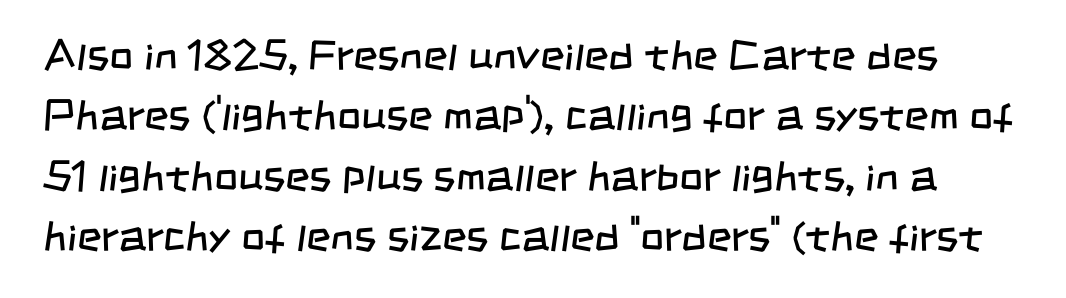
The image shows 42 px regular-weight, condensed sans-serif type; set normal line spacing (1.44x), normal letter spacing, not underlined; low stroke contrast and a large x-height.
